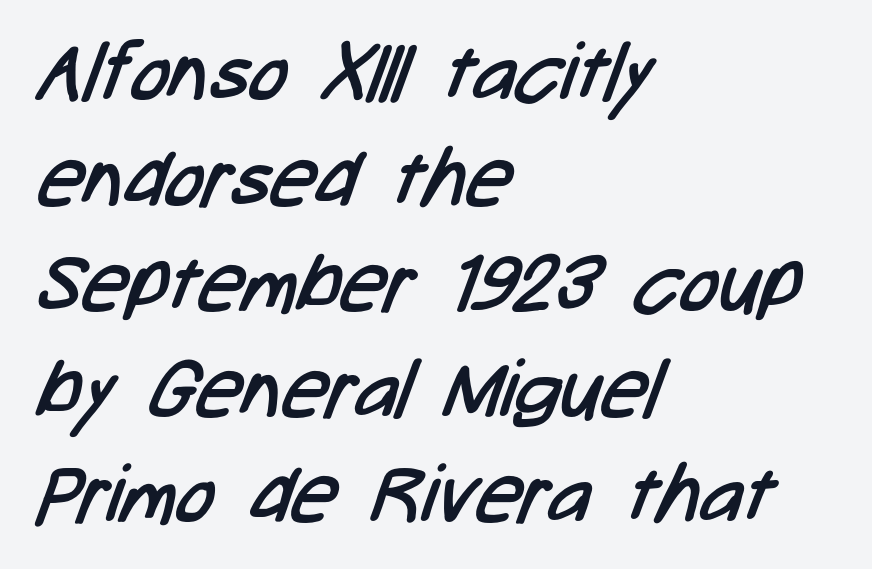
Every row of glyphs begins at an identical x-position on the left. In terms of leading, this rendering sits right in the middle. The passage shown is typed in a proportional face where columns would drift. Glance below the letters and you will spot only blank space.
